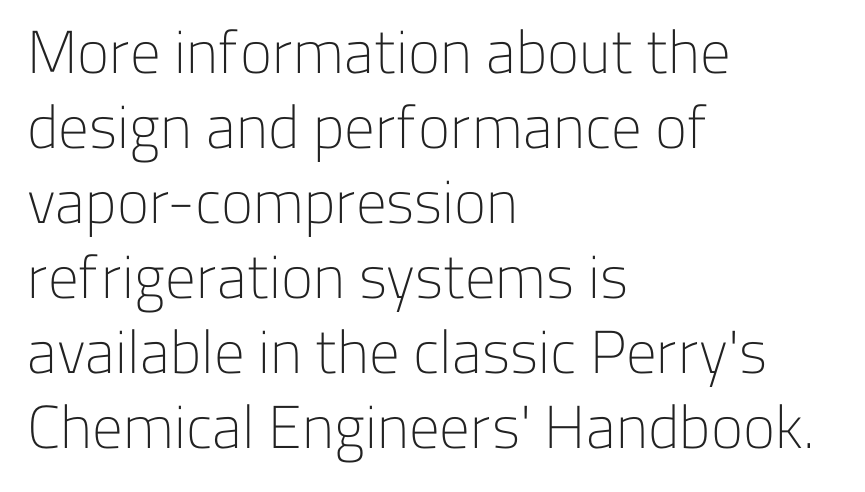
The image shows 61 px light sans-serif type, upright; set left-aligned, line spacing 1.23x, normal letter spacing, not underlined; low stroke contrast and a medium x-height.
